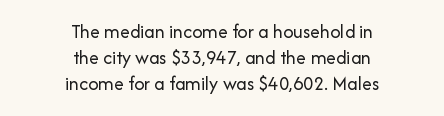
{"italic": "no", "bold": "no", "underline": "no", "align": "center", "line_spacing": "normal", "line_spacing_ratio": 1.31, "letter_spacing": "normal", "letter_spacing_em": 0.0, "glyph_px": 20}
